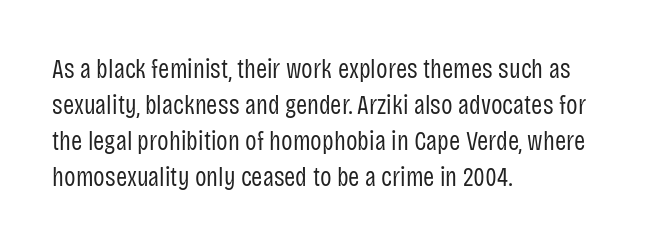
A clean baseline with only descenders dipping below it. The letters stand upright; this is a roman face. The letterforms sit shoulder to shoulder at normal distance. The compositor pushed each line to the left boundary.
